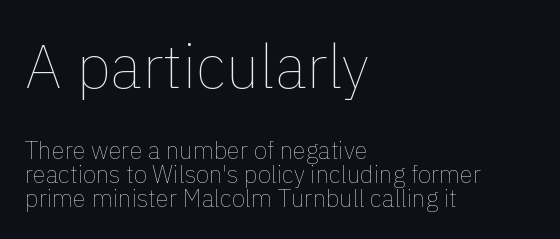
{"italic": "no", "bold": "no", "weight": "thin", "width": "normal", "x_height": "medium", "monospaced": "no", "underline": "no", "align": "left", "line_spacing": "tight", "line_spacing_ratio": 0.99, "letter_spacing": "normal", "letter_spacing_em": 0.0, "larger_block": "first", "size_ratio": 2.54, "glyph_px": 61}
